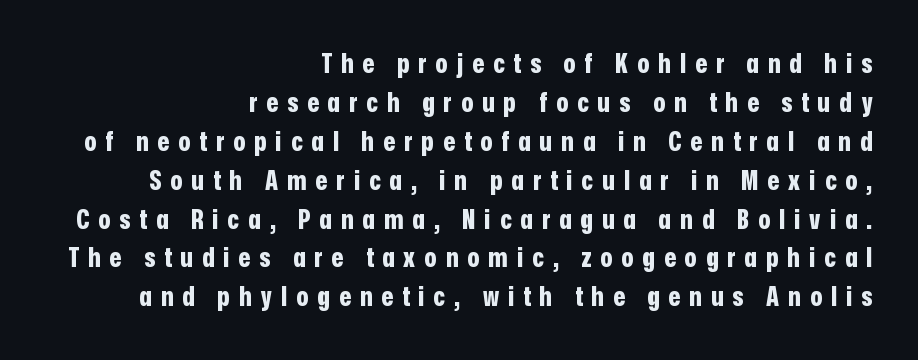
In CSS terms this would be text-align: right. Underlining? Definitely not there. The horizontal fit of the characters is loose and conspicuously gappy. Rows of type keep a routine distance in the vertical direction. Pretty heavy lettering here — definitely bold. This is roman type, the default non-slanted kind.
